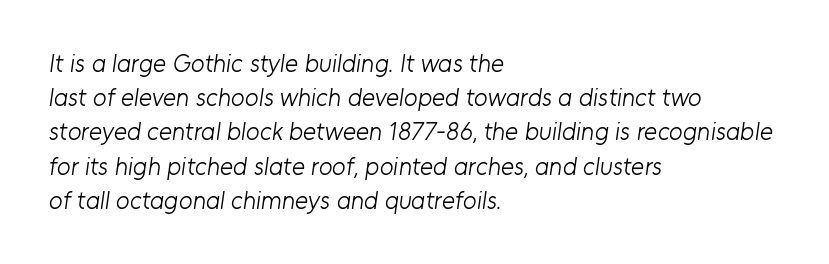
A clean baseline with only descenders dipping below it. Counters stay open thanks to moderate or lighter strokes. Words appear dense and cohesive because spacing is normal. Quick note: interline space is typical. Alignment: flush left.
